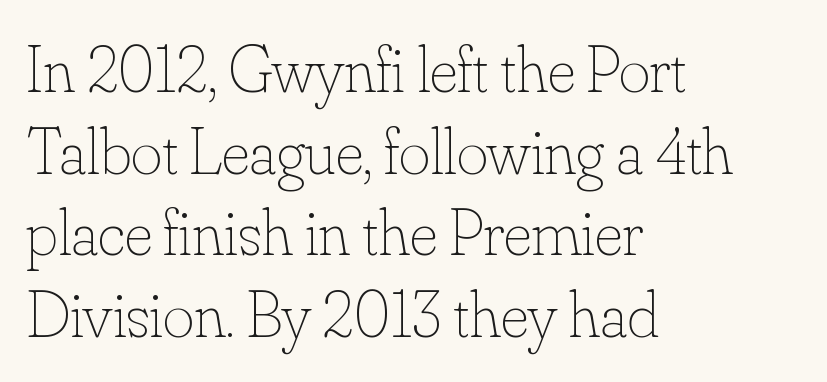
The image shows 67 px thin type, upright; set left-aligned, line spacing 1.22x, normal letter spacing, not underlined; low stroke contrast and a small x-height.
